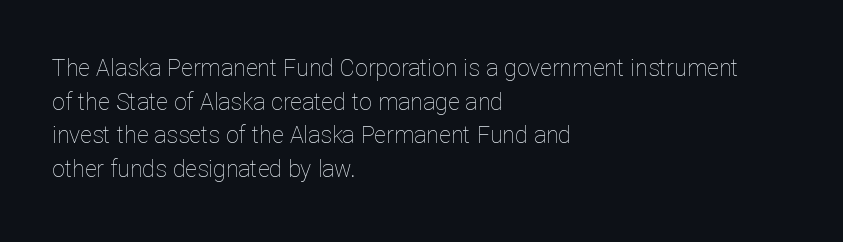
What stands out about the letter spacing? Nothing — it is the standard amount. Type without underlining. You can tell it's not italic because the verticals are truly vertical. Is there much room between lines? A standard amount, neither cramped nor airy.
